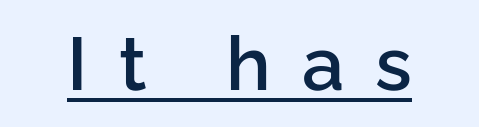
Check where the strokes stop: nothing finishes them off — pure sans. How are the letters spaced? Widely, with obvious added tracking. This is the regular roman posture of the typeface. Do the characters align in a grid? No, the font is proportional. Compared with undecorated copy, this sample adds a rule below the words. Look at the stroke-to-counter ratio: somewhat heavy, a semibold.
